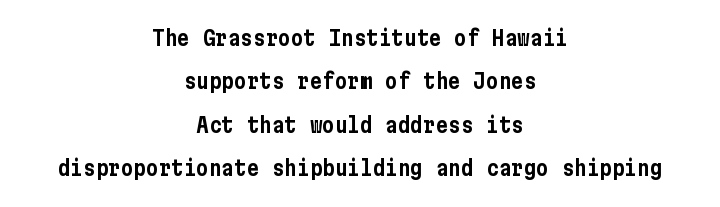
{"italic": "no", "underline": "no", "align": "center", "line_spacing": "loose", "line_spacing_ratio": 2.07, "letter_spacing": "normal", "letter_spacing_em": 0.0, "glyph_px": 21}
